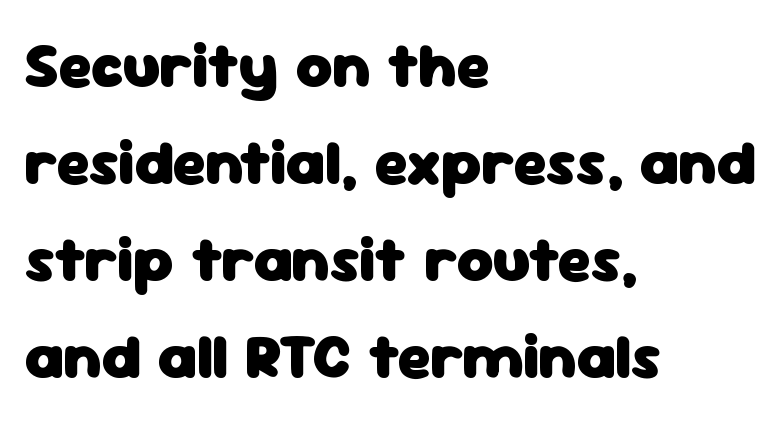
Q: Is the text bold? A: Yes.
Q: Is the text italic (slanted)? A: No, it is upright.
Q: Is the typeface a serif or a sans-serif typeface? A: Sans-serif.
Q: Is the text underlined? A: No.
Q: How is the paragraph aligned? A: Left-aligned.
Q: Is the spacing between letters normal or unusually wide? A: Normal.
Q: Is the spacing between lines tight, normal or loose? A: Normal.
Q: Width (condensed, normal, or wide)? A: Normal.
Q: Stroke contrast? A: Low.
Q: x-height? A: Medium.
Q: Monospaced? A: No.
